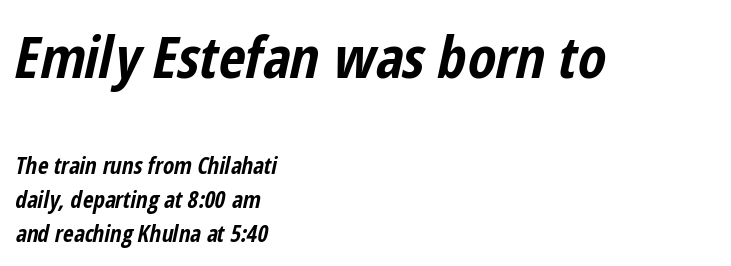
{"italic": "yes", "lean": "right", "slant_degrees": 12, "bold": "yes", "weight": "bold", "width": "condensed", "stroke_contrast": "low", "x_height": "medium", "monospaced": "no", "underline": "no", "align": "left", "line_spacing": "normal", "line_spacing_ratio": 1.49, "letter_spacing": "normal", "letter_spacing_em": 0.0, "larger_block": "first", "size_ratio": 2.52, "glyph_px": 58}
